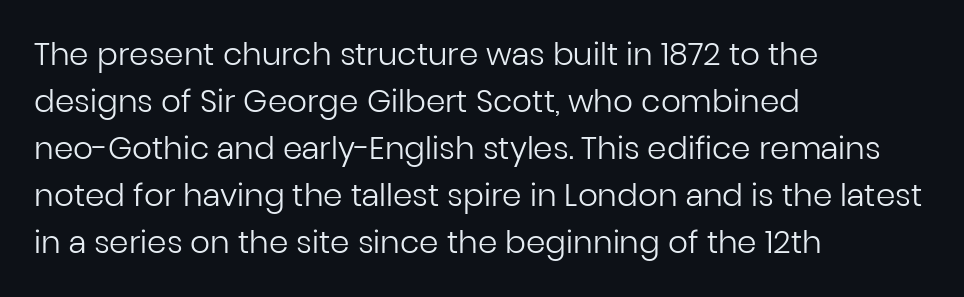
Proportional: the letters do not fall into vertical columns. The space directly below the letters is spotless. Does the type have serifs? No, each stem ends abruptly. The letterforms sit at book weight or below.
